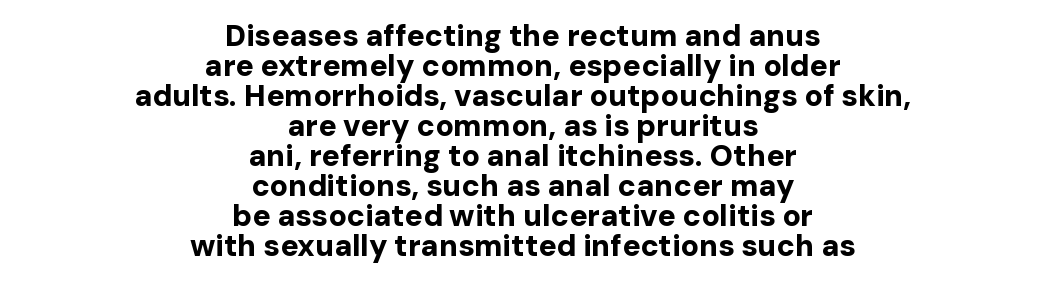
{"serif": "no", "italic": "no", "bold": "yes", "weight": "bold", "width": "normal", "stroke_contrast": "low", "x_height": "medium", "monospaced": "no", "underline": "no", "align": "center", "line_spacing": "tight", "line_spacing_ratio": 1.0, "letter_spacing": "normal", "letter_spacing_em": 0.0, "glyph_px": 30}
